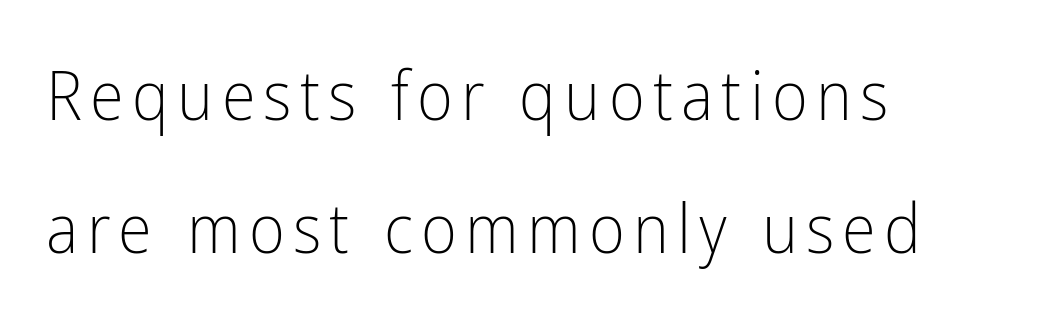
The image shows 69 px light, condensed sans-serif type, upright; set left-aligned, loose line spacing (1.93x), not underlined; low stroke contrast and a medium x-height.
